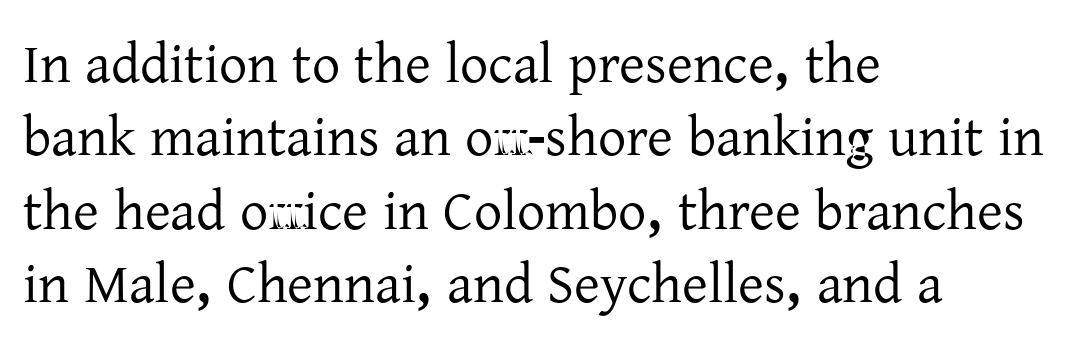
Q: Is the text italic (slanted)? A: No, it is upright.
Q: Is the typeface a serif or a sans-serif typeface? A: Serif.
Q: Is the text underlined? A: No.
Q: How is the paragraph aligned? A: Left-aligned.
Q: Is the spacing between letters normal or unusually wide? A: Normal.
Q: Is the spacing between lines tight, normal or loose? A: Normal.
Q: Width (condensed, normal, or wide)? A: Normal.
Q: Stroke contrast? A: Low.
Q: x-height? A: Medium.
Q: Monospaced? A: No.
